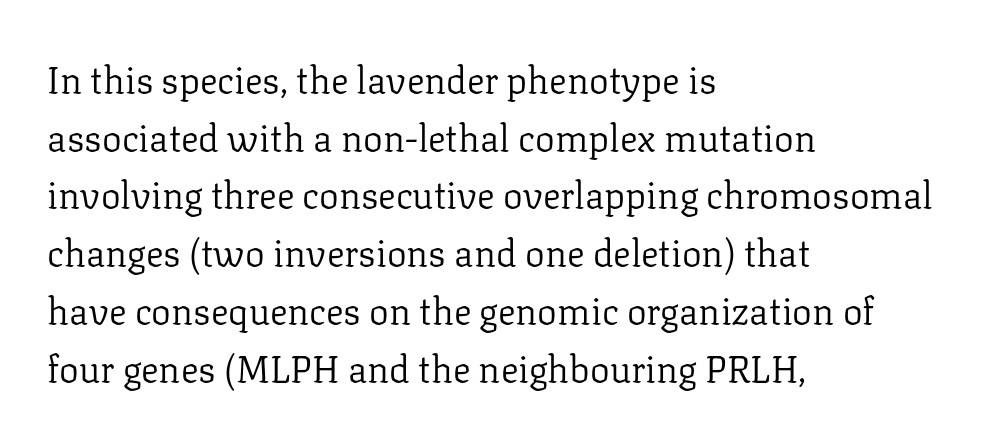
The image shows 37 px regular-weight serif type, upright; set left-aligned, normal line spacing (1.56x), normal letter spacing, not underlined; low stroke contrast and a medium x-height.
